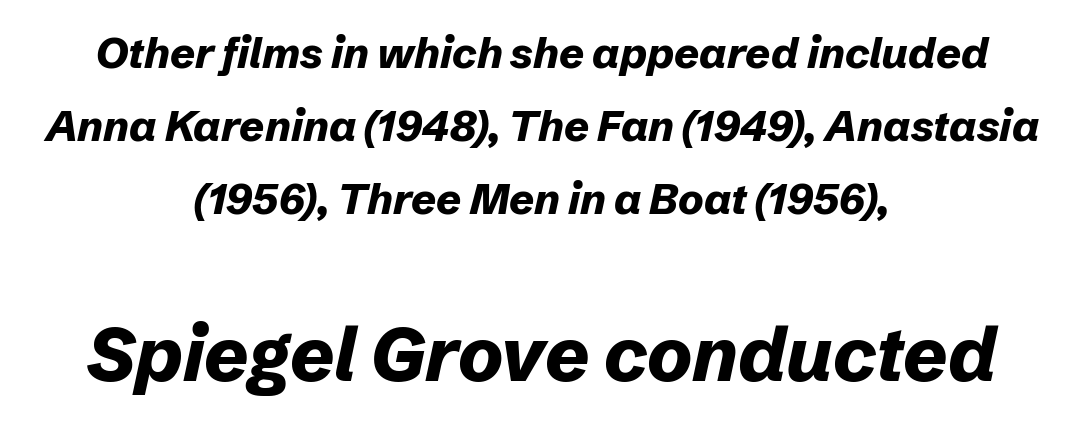
The image shows 76 px bold type, italic (leaning right); set centered, normal line spacing (1.7x), normal letter spacing, not underlined; the second (bottom) block is 1.77x larger; low stroke contrast and a medium x-height.
